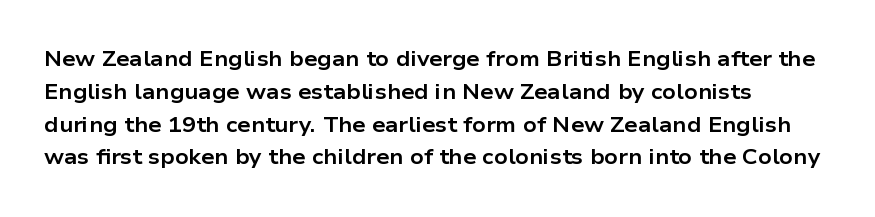
The image shows 21 px bold type, upright; set left-aligned, normal line spacing (1.56x), normal letter spacing, not underlined.
